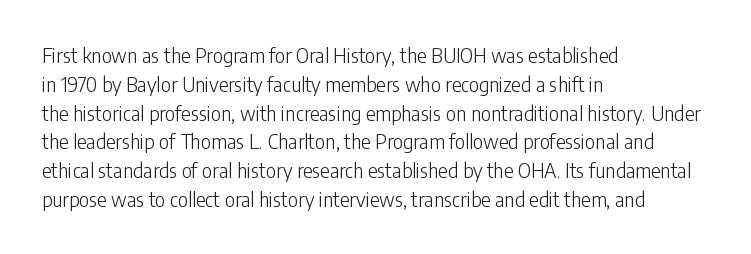
Q: Is the text bold? A: No.
Q: Is the text italic (slanted)? A: No, it is upright.
Q: Is the text underlined? A: No.
Q: How is the paragraph aligned? A: Left-aligned.
Q: Is the spacing between letters normal or unusually wide? A: Normal.
Q: Is the spacing between lines tight, normal or loose? A: Normal.
